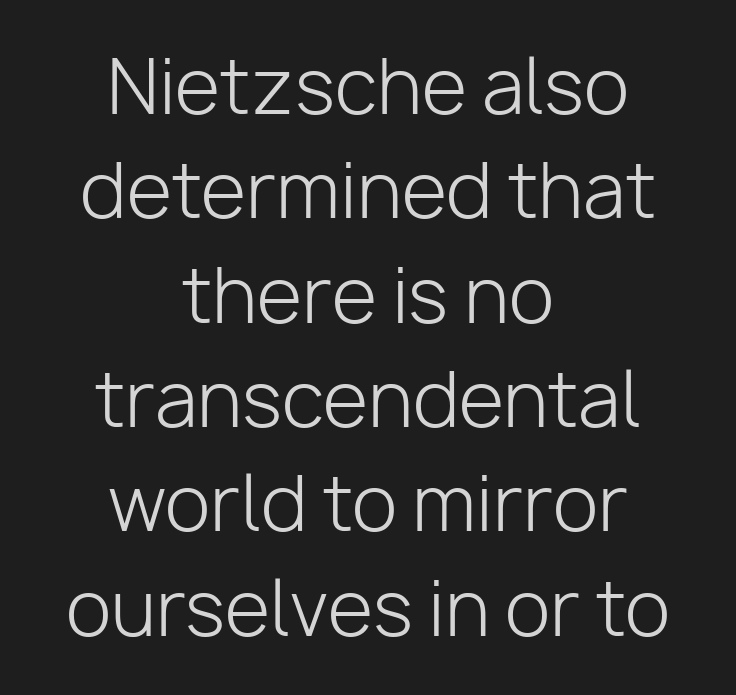
Q: Is the text bold? A: No.
Q: Is the text italic (slanted)? A: No, it is upright.
Q: Is the typeface a serif or a sans-serif typeface? A: Sans-serif.
Q: Is the text underlined? A: No.
Q: How is the paragraph aligned? A: Centered.
Q: Is the spacing between letters normal or unusually wide? A: Normal.
Q: Is the spacing between lines tight, normal or loose? A: Normal.
Q: Width (condensed, normal, or wide)? A: Normal.
Q: Stroke contrast? A: Low.
Q: x-height? A: Medium.
Q: Monospaced? A: No.
